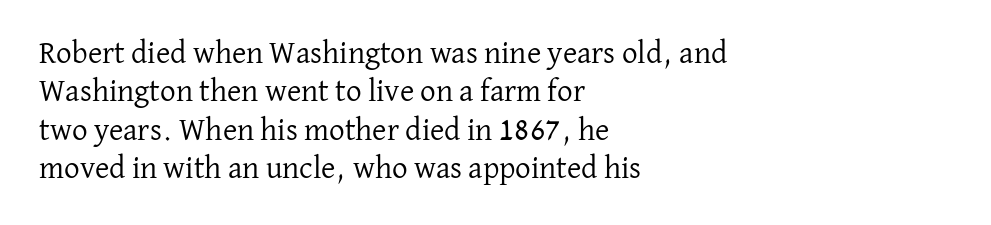
Q: Is the text bold? A: No.
Q: Is the text italic (slanted)? A: No, it is upright.
Q: Is the typeface a serif or a sans-serif typeface? A: Serif.
Q: Is the text underlined? A: No.
Q: How is the paragraph aligned? A: Left-aligned.
Q: Is the spacing between letters normal or unusually wide? A: Normal.
Q: Width (condensed, normal, or wide)? A: Normal.
Q: Stroke contrast? A: Low.
Q: x-height? A: Medium.
Q: Monospaced? A: No.
